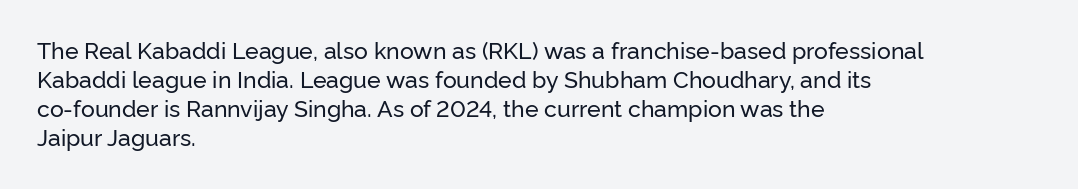
Posture: straight, roman, zero tilt. The passage shown is not underscored anywhere. The rendering anchors every line to the left-hand side. The gaps between neighbouring characters are ordinary and unremarkable.
